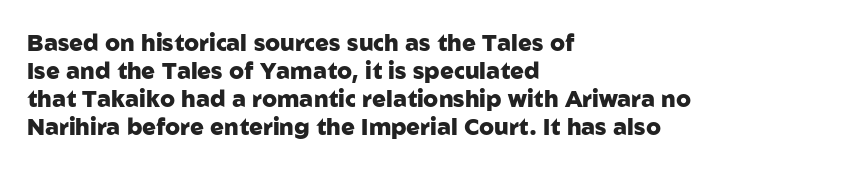
Look at the stroke-to-counter ratio: heavy, a bold. Ordinary non-slanted type is in use. The baseline area is clear. The setting favours the left margin, as ordinary paragraphs usually do. Look at the tracking — it's just the regular setting, nothing added.
